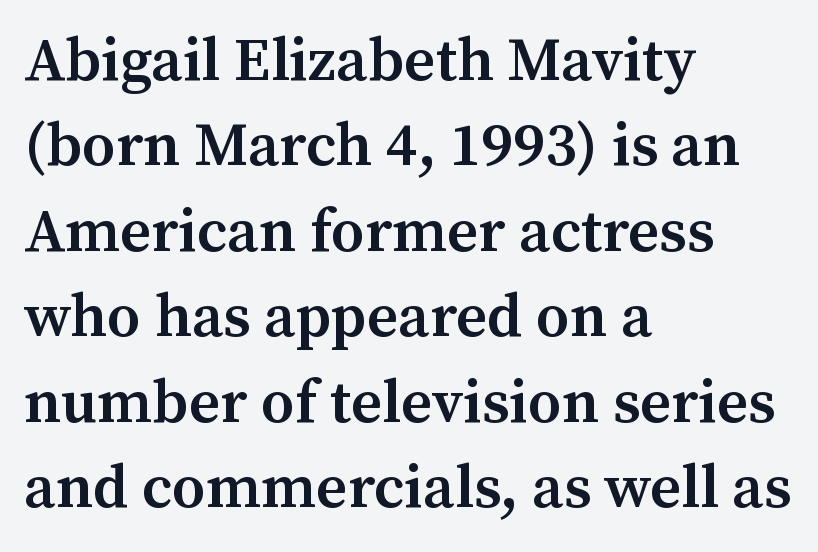
The image shows 61 px semibold serif type, upright; set left-aligned, normal line spacing (1.4x), normal letter spacing, not underlined; medium stroke contrast and a medium x-height.
